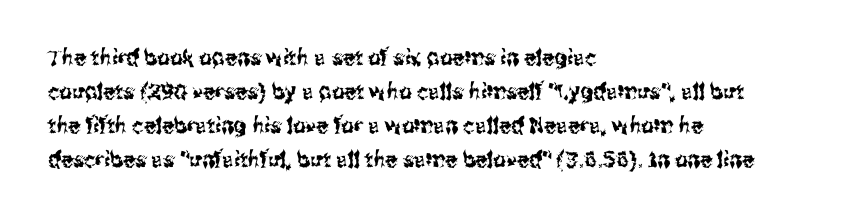
The image shows 22 px text type, upright; set left-aligned, normal line spacing (1.55x), normal letter spacing, not underlined.
